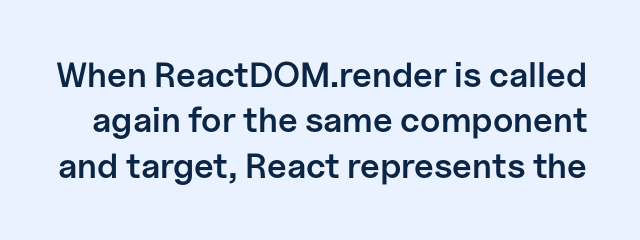
Vertical strokes here are truly vertical. Underline: absent. You can tell from the bare stems that sans-serif type was used. Firm but not heavy-handed strokes: this text is semibold.
